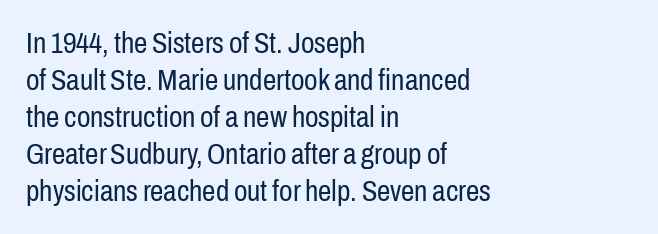
When letters stand straight like this, we call the style roman or upright. No extra tracking has been applied to these lines. The rendering uses natural spacing where letterforms have individual widths. Glance below the letters and you will spot only blank space.
